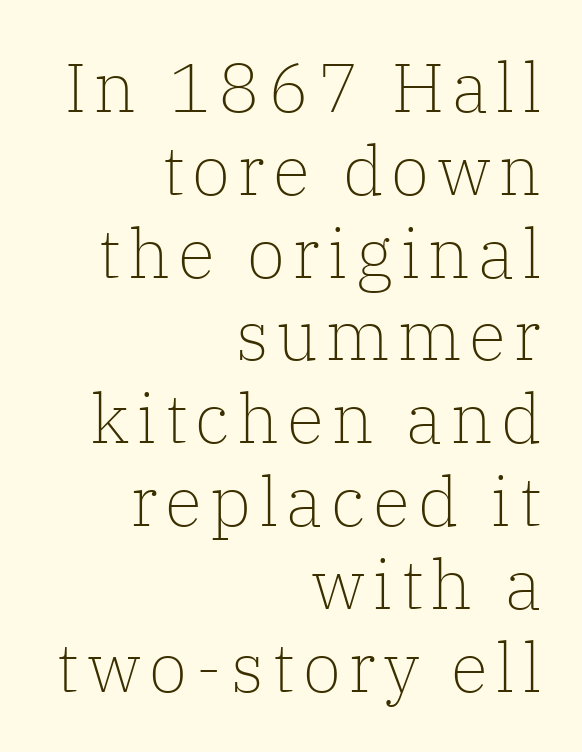
Q: Is the text bold? A: No.
Q: Is the text italic (slanted)? A: No, it is upright.
Q: Is the typeface a serif or a sans-serif typeface? A: Serif.
Q: Is the text underlined? A: No.
Q: How is the paragraph aligned? A: Right-aligned.
Q: Width (condensed, normal, or wide)? A: Normal.
Q: Stroke contrast? A: Low.
Q: x-height? A: Medium.
Q: Monospaced? A: No.
